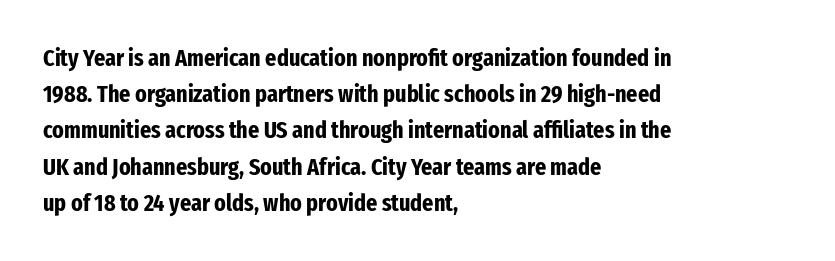
Q: Is the text bold? A: Yes.
Q: Is the text italic (slanted)? A: No, it is upright.
Q: Is the text underlined? A: No.
Q: How is the paragraph aligned? A: Left-aligned.
Q: Is the spacing between letters normal or unusually wide? A: Normal.
Q: Is the spacing between lines tight, normal or loose? A: Normal.
